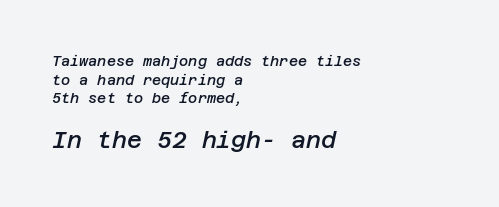
The image shows 23 px text type, italic (leaning right); set left-aligned, normal line spacing (1.33x), normal letter spacing, not underlined; the second (bottom) block is 1.64x larger.
